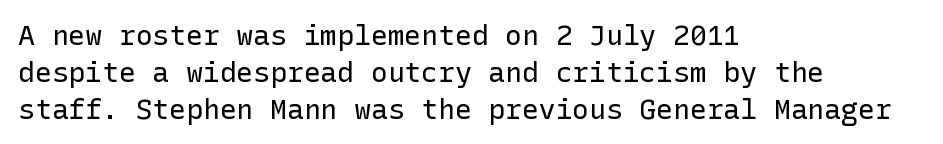
Q: Is the text bold? A: No.
Q: Is the text italic (slanted)? A: No, it is upright.
Q: Is the typeface a serif or a sans-serif typeface? A: Sans-serif.
Q: Is the text underlined? A: No.
Q: How is the paragraph aligned? A: Left-aligned.
Q: Is the spacing between letters normal or unusually wide? A: Normal.
Q: Is the spacing between lines tight, normal or loose? A: Normal.
Q: Width (condensed, normal, or wide)? A: Normal.
Q: Stroke contrast? A: Low.
Q: x-height? A: Medium.
